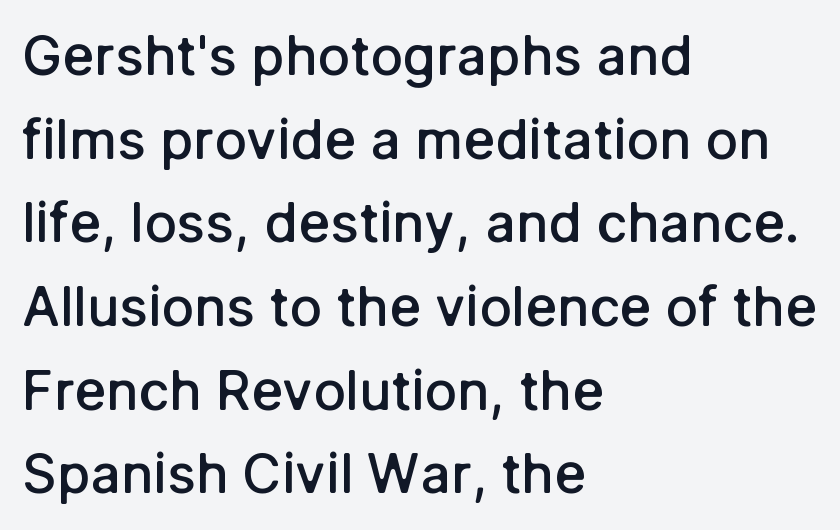
Q: Is the text bold? A: Semi-bold.
Q: Is the text italic (slanted)? A: No, it is upright.
Q: Is the typeface a serif or a sans-serif typeface? A: Sans-serif.
Q: Is the text underlined? A: No.
Q: How is the paragraph aligned? A: Left-aligned.
Q: Is the spacing between letters normal or unusually wide? A: Normal.
Q: Is the spacing between lines tight, normal or loose? A: Normal.
Q: Width (condensed, normal, or wide)? A: Normal.
Q: Stroke contrast? A: Low.
Q: x-height? A: Medium.
Q: Monospaced? A: No.
